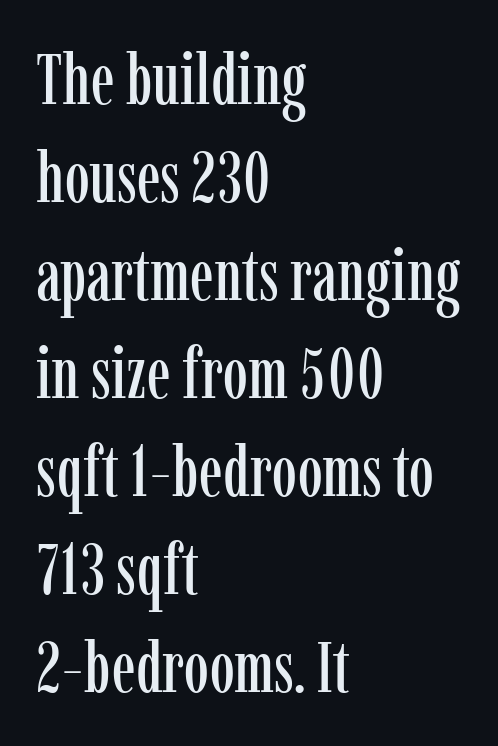
{"serif": "yes", "italic": "no", "width": "condensed", "stroke_contrast": "low", "x_height": "medium", "monospaced": "no", "underline": "no", "align": "left", "line_spacing": "normal", "line_spacing_ratio": 1.38, "letter_spacing": "normal", "letter_spacing_em": 0.0, "glyph_px": 71}
